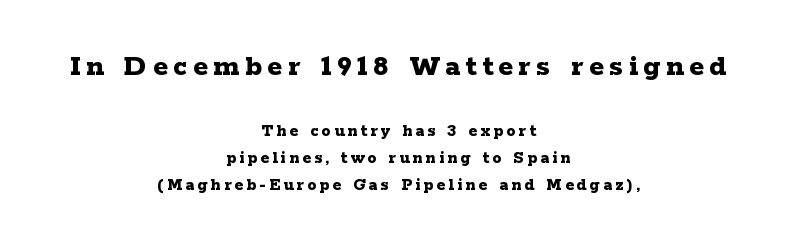
Q: Is the text bold? A: Yes.
Q: Is the text italic (slanted)? A: No, it is upright.
Q: Is the typeface a serif or a sans-serif typeface? A: Serif.
Q: Is the text underlined? A: No.
Q: How is the paragraph aligned? A: Centered.
Q: Is the spacing between lines tight, normal or loose? A: Normal.
Q: Which block of text is set in a larger size, the first (top) or the second (bottom)? A: The first (top) one.
Q: Width (condensed, normal, or wide)? A: Wide.
Q: Stroke contrast? A: Low.
Q: x-height? A: Medium.
Q: Monospaced? A: No.
